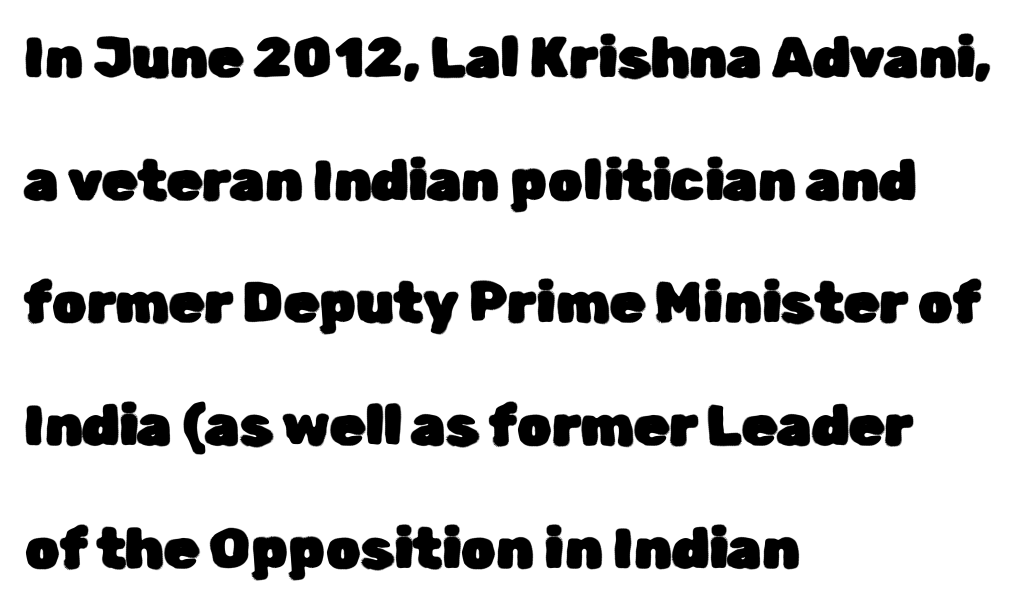
The image shows 56 px sans-serif type, upright; set left-aligned, loose line spacing (2.19x), normal letter spacing, not underlined; low stroke contrast and a medium x-height.
